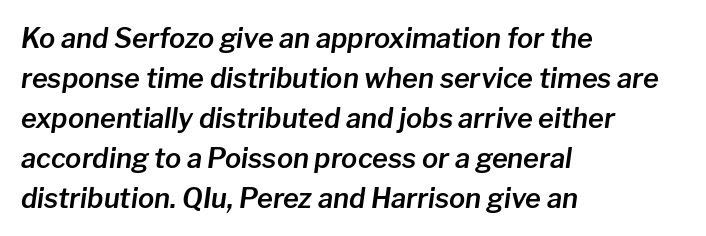
Q: Is the text italic (slanted)? A: Yes, it leans right by about 8 degrees.
Q: Is the text underlined? A: No.
Q: How is the paragraph aligned? A: Left-aligned.
Q: Is the spacing between letters normal or unusually wide? A: Normal.
Q: Is the spacing between lines tight, normal or loose? A: Normal.
